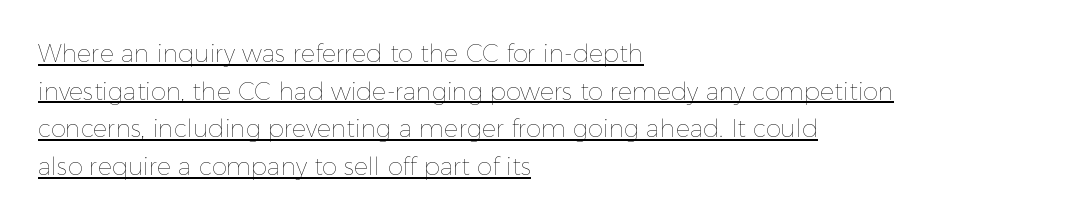
The image shows 24 px text type, upright; set left-aligned, normal line spacing (1.57x), normal letter spacing, underlined.
